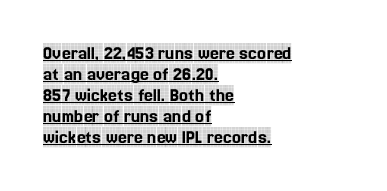
{"italic": "no", "underline": "yes", "align": "left", "line_spacing": "tight", "line_spacing_ratio": 1.05, "letter_spacing": "normal", "letter_spacing_em": 0.0, "glyph_px": 20}
